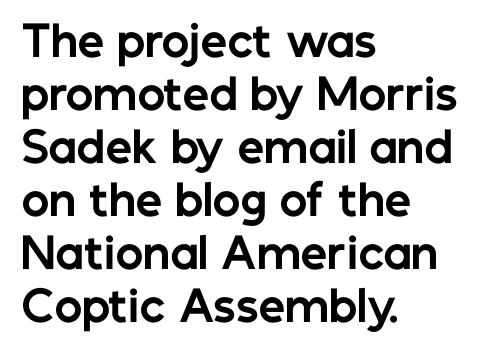
{"serif": "no", "italic": "no", "bold": "yes", "weight": "bold", "width": "normal", "stroke_contrast": "low", "x_height": "medium", "monospaced": "no", "underline": "no", "align": "left", "line_spacing": "normal", "line_spacing_ratio": 1.26, "letter_spacing": "normal", "letter_spacing_em": 0.0, "glyph_px": 42}
